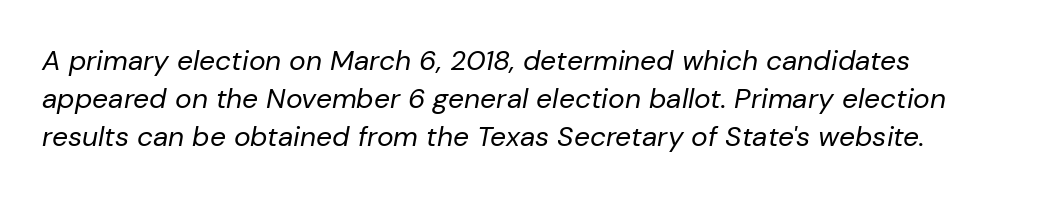
Q: Is the text bold? A: No.
Q: Is the text italic (slanted)? A: Yes, it leans right by about 10 degrees.
Q: Is the text underlined? A: No.
Q: How is the paragraph aligned? A: Left-aligned.
Q: Is the spacing between letters normal or unusually wide? A: Normal.
Q: Is the spacing between lines tight, normal or loose? A: Normal.
Q: Width (condensed, normal, or wide)? A: Normal.
Q: Stroke contrast? A: Low.
Q: x-height? A: Medium.
Q: Monospaced? A: No.
